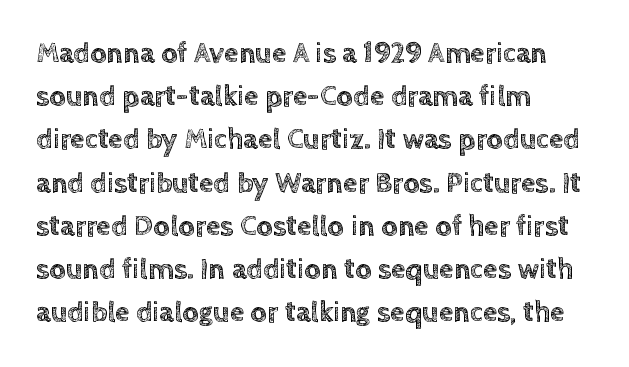
Horizontal bands of white between lines are of average thickness. This rendering leaves character spacing at its baseline value. If you drew a ruler down the left edge, every line would touch it. Unlike italic type, these characters show no tilt at all.
